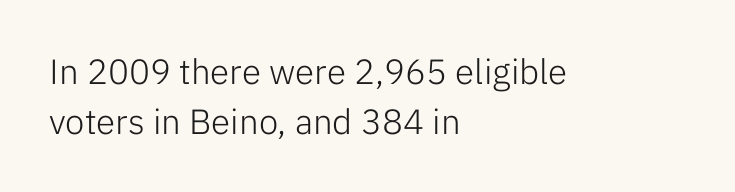
Nothing unusual about the tracking: characters are spaced as the font intends. Style check: upright. Typographically, this falls in the sans-serif category. The letters advance in unequal steps, a hallmark of proportional type.
